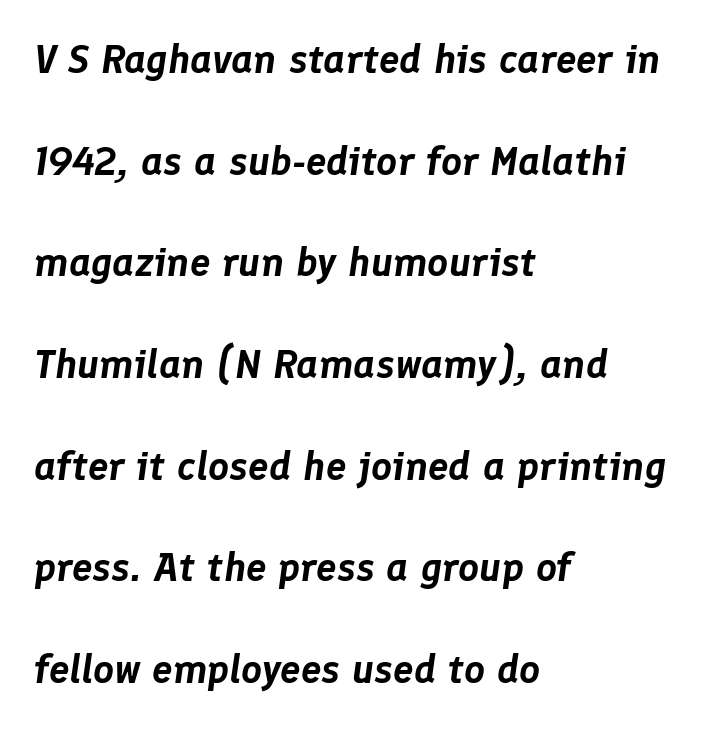
Q: Is the text italic (slanted)? A: Yes, it leans right by about 8 degrees.
Q: Is the text underlined? A: No.
Q: How is the paragraph aligned? A: Left-aligned.
Q: Is the spacing between letters normal or unusually wide? A: Normal.
Q: Is the spacing between lines tight, normal or loose? A: Loose.
Q: Width (condensed, normal, or wide)? A: Normal.
Q: Stroke contrast? A: Low.
Q: x-height? A: Medium.
Q: Monospaced? A: No.
